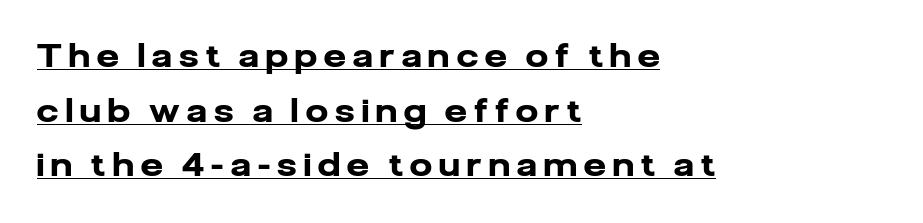
Observe the absence of serifs on each vertical stroke in this sample. A continuous stroke trails under the words, as in a hyperlink. Compared with a centered layout, this one pins lines to the left instead. Summary of weight: heavy, a full bold. Here the designer chose a conventional face with non-uniform glyph widths.
